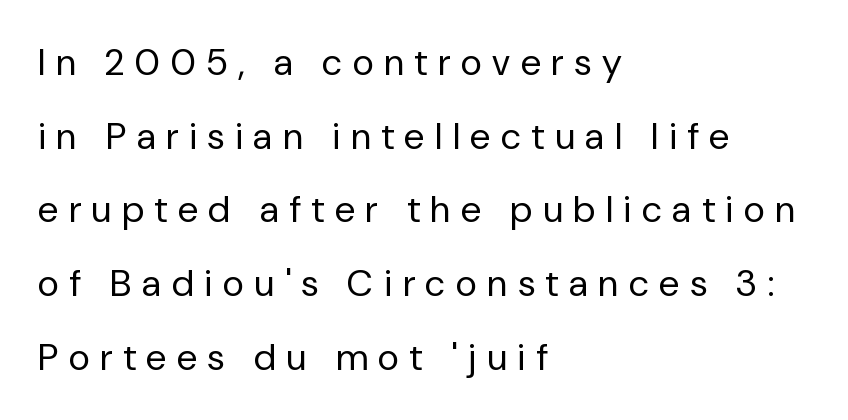
The typesetter chose a ragged-right arrangement here. It's the straight-up-and-down kind of type. This rendering employs a face without finishing strokes, i.e., a sans-serif. Think of a printed novel: that variable character pitch is what you see here.
